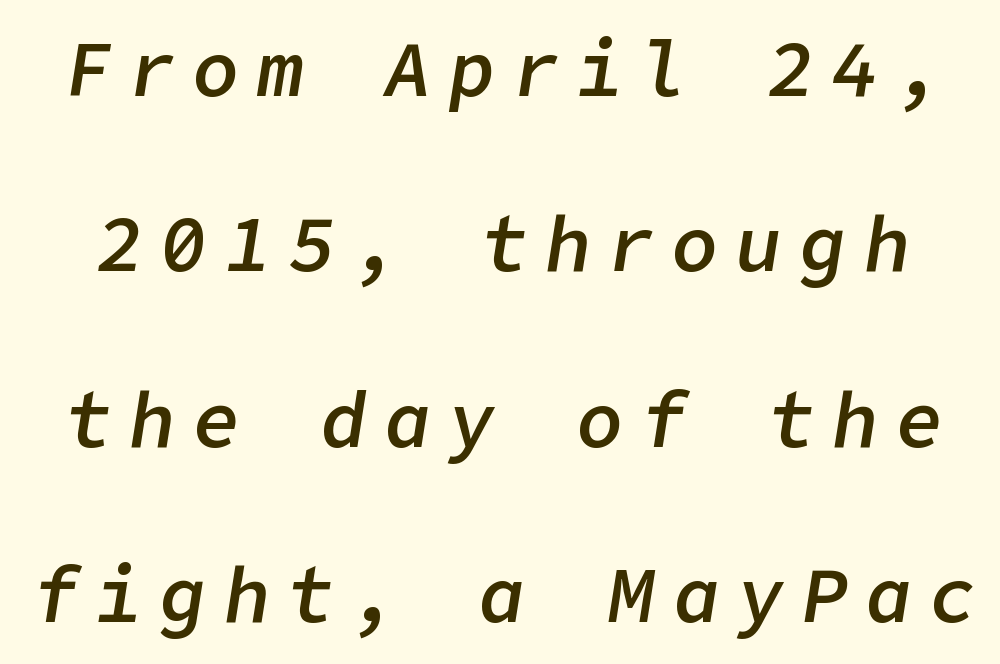
Q: Is the text bold? A: Semi-bold.
Q: Is the text italic (slanted)? A: Yes, it leans right by about 9 degrees.
Q: Is the text underlined? A: No.
Q: Is the spacing between letters normal or unusually wide? A: Unusually wide.
Q: Is the spacing between lines tight, normal or loose? A: Loose.
Q: Width (condensed, normal, or wide)? A: Normal.
Q: Stroke contrast? A: Low.
Q: x-height? A: Medium.
